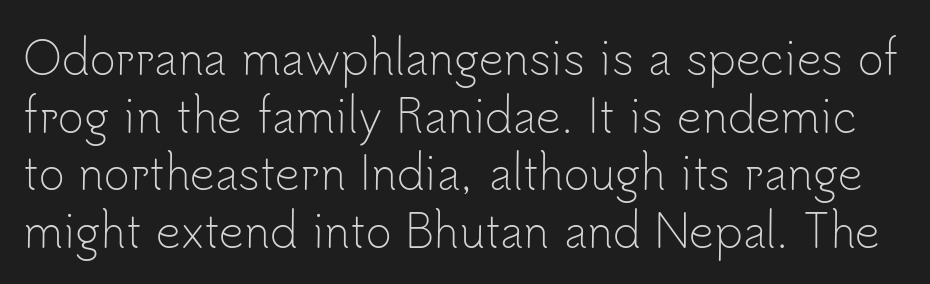
Does extra space separate the letters? No, they use regular spacing. A roman cut, with each character standing at attention. The font is comparable to plain body text, perhaps lighter. This sample uses a sans-serif face. Honestly, the row spacing looks completely unremarkable. Anything drawn beneath the words? Only blank space.
